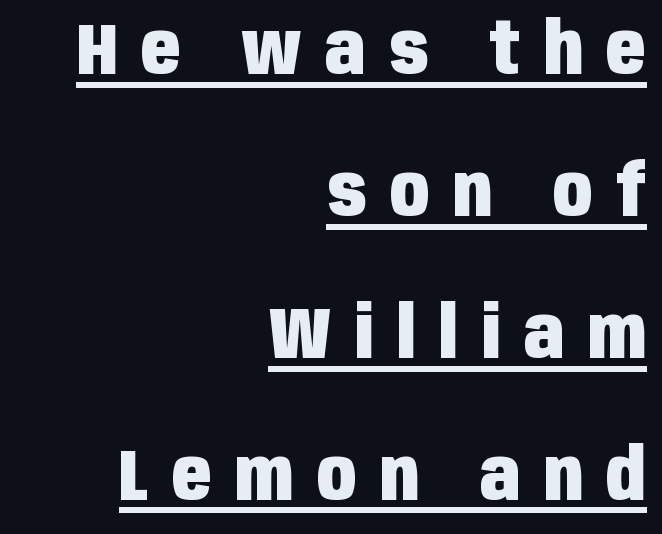
Check the space under the baseline: a stroke is drawn there. Airy leading. I'd call this a sans setting — the letters go barefoot. The letters advance in unequal steps, a hallmark of proportional type. Do the letters lean? They stand straight.
